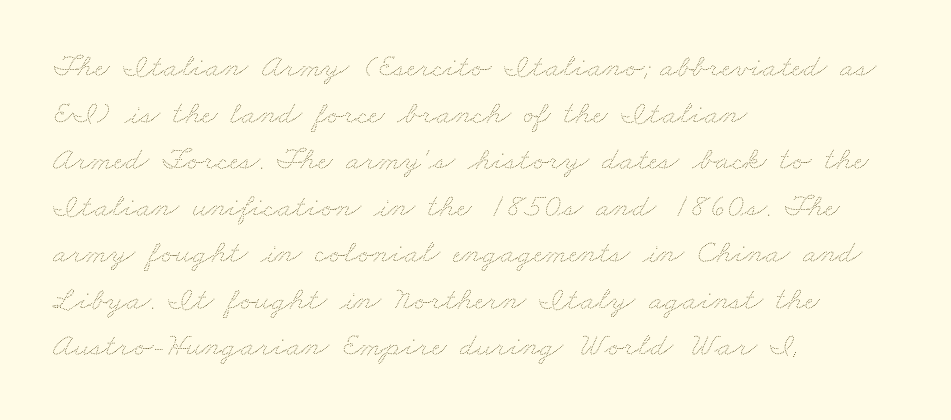
The image shows 33 px thin, wide type; set left-aligned, normal line spacing (1.41x), normal letter spacing, not underlined; medium stroke contrast and a small x-height.
